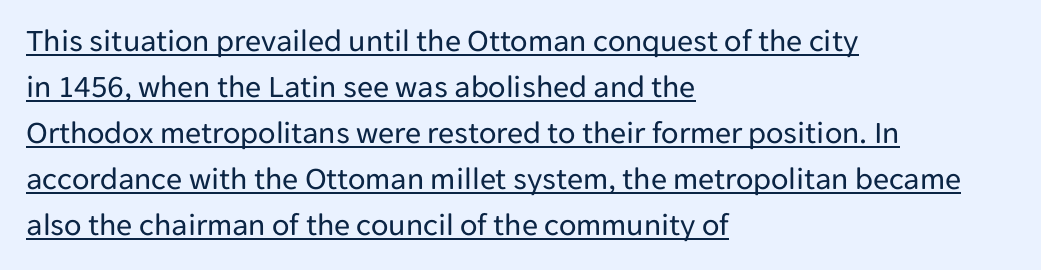
Q: Is the text bold? A: No.
Q: Is the text italic (slanted)? A: No, it is upright.
Q: Is the typeface a serif or a sans-serif typeface? A: Sans-serif.
Q: Is the text underlined? A: Yes.
Q: How is the paragraph aligned? A: Left-aligned.
Q: Is the spacing between letters normal or unusually wide? A: Normal.
Q: Is the spacing between lines tight, normal or loose? A: Normal.
Q: Width (condensed, normal, or wide)? A: Normal.
Q: Stroke contrast? A: Low.
Q: x-height? A: Medium.
Q: Monospaced? A: No.
